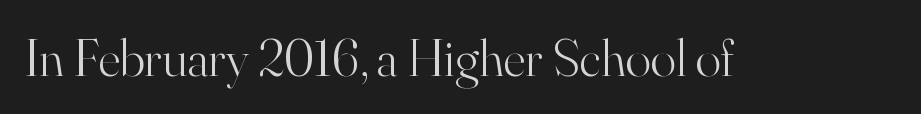
Q: Is the text bold? A: No.
Q: Is the text italic (slanted)? A: No, it is upright.
Q: Is the typeface a serif or a sans-serif typeface? A: Serif.
Q: Is the text underlined? A: No.
Q: Is the spacing between letters normal or unusually wide? A: Normal.
Q: Width (condensed, normal, or wide)? A: Normal.
Q: Stroke contrast? A: High.
Q: x-height? A: Small.
Q: Monospaced? A: No.
